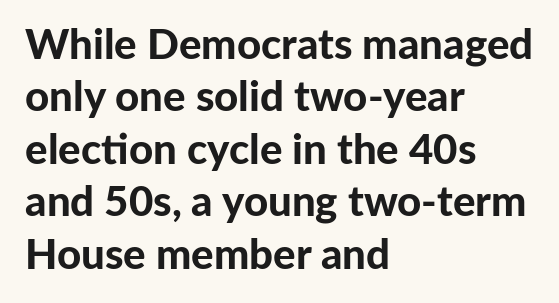
The image shows 42 px bold sans-serif type, upright; set left-aligned, normal line spacing (1.25x), normal letter spacing, not underlined; low stroke contrast and a medium x-height.
